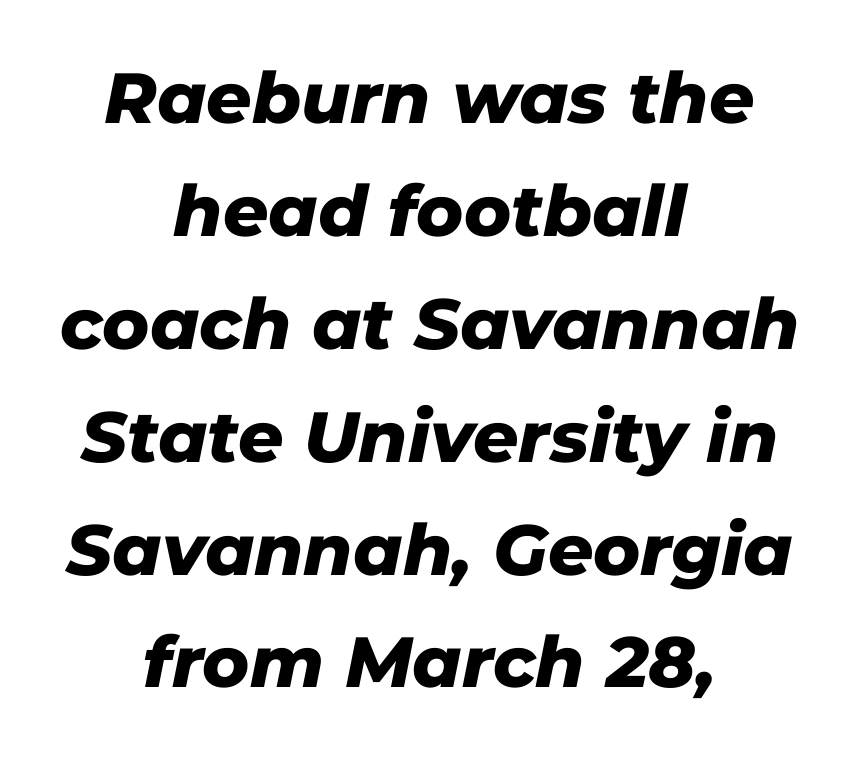
The image shows 71 px heavy type, italic (leaning right); set centered, normal line spacing (1.59x), normal letter spacing, not underlined; low stroke contrast and a medium x-height.
